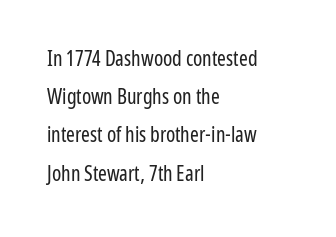
Q: Is the text bold? A: No.
Q: Is the text italic (slanted)? A: No, it is upright.
Q: Is the text underlined? A: No.
Q: How is the paragraph aligned? A: Left-aligned.
Q: Is the spacing between letters normal or unusually wide? A: Normal.
